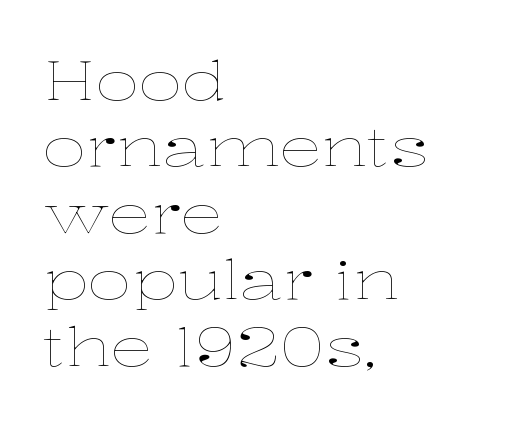
{"italic": "no", "bold": "no", "weight": "thin", "width": "wide", "stroke_contrast": "low", "x_height": "medium", "monospaced": "no", "underline": "no", "align": "left", "line_spacing_ratio": 1.23, "letter_spacing": "normal", "letter_spacing_em": 0.0, "glyph_px": 54}
